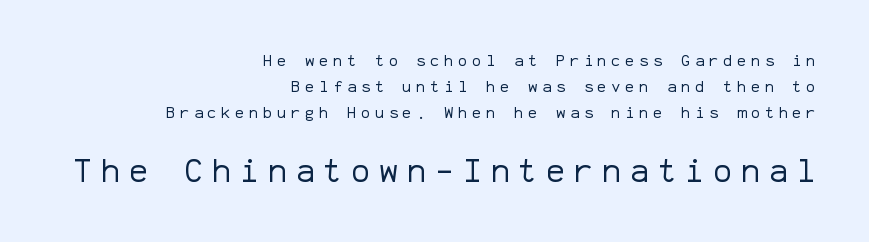
The block sitting lower on the canvas is the one with enlarged characters. When letters stand straight like this, we call the style roman or upright. The ragged edge is on the left, which tells us the setting is flush right. The characters display no serif detailing; their extremities are plain. Each new line begins a customary step beneath the previous one.
